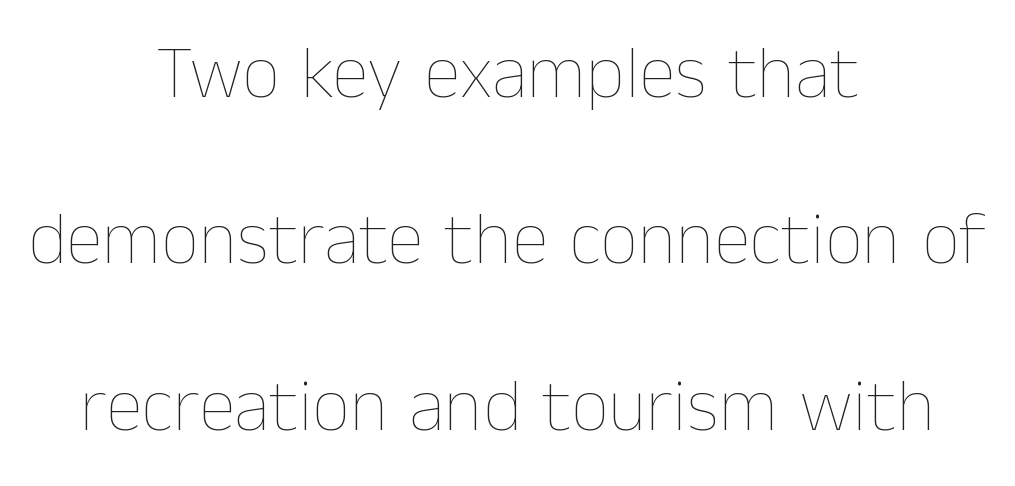
{"italic": "no", "bold": "no", "weight": "thin", "width": "normal", "stroke_contrast": "low", "x_height": "medium", "monospaced": "no", "underline": "no", "align": "center", "line_spacing": "loose", "line_spacing_ratio": 2.22, "letter_spacing": "normal", "letter_spacing_em": 0.0, "glyph_px": 75}
